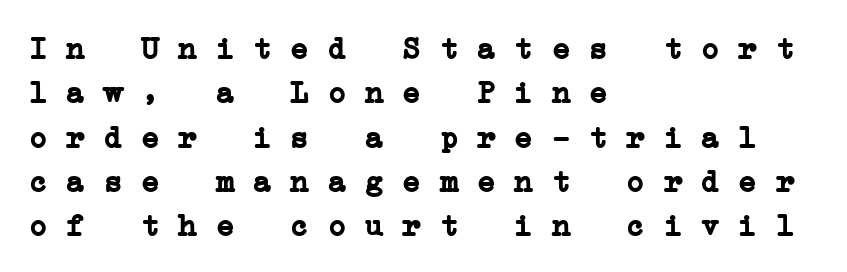
{"serif": "yes", "bold": "yes", "weight": "semibold", "width": "wide", "stroke_contrast": "low", "x_height": "medium", "monospaced": "yes", "underline": "no", "align": "left", "line_spacing": "normal", "line_spacing_ratio": 1.43, "letter_spacing": "normal", "letter_spacing_em": 0.0, "glyph_px": 31}
